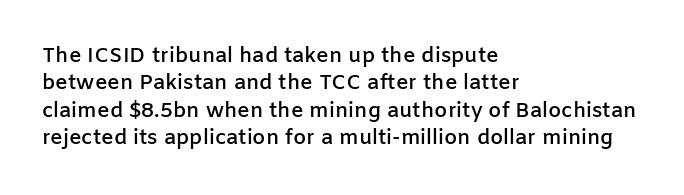
The image shows 21 px text type, upright; set left-aligned, normal line spacing (1.3x), normal letter spacing, not underlined.
